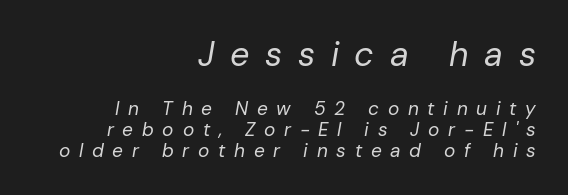
Short note: letters widely spaced. Descenders are the only things crossing below the line. A light-to-regular cut is what we see here. Reading top to bottom, the characters get smaller at the block break. Is there much room between lines? No — they nearly touch. This is oblique type, the kind used for emphasis or titles.
